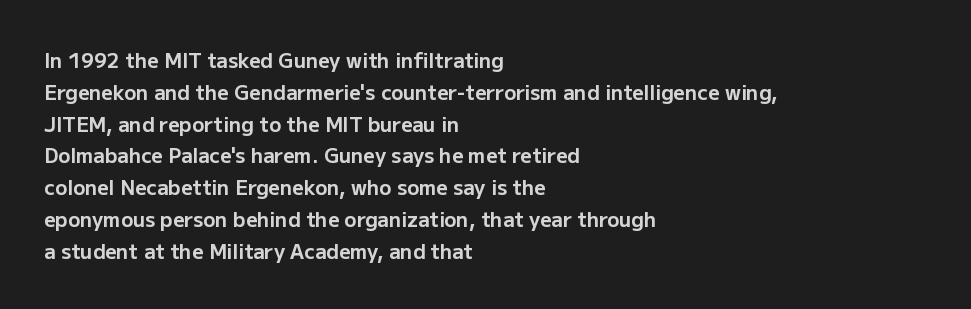
Q: Is the text bold? A: Yes.
Q: Is the text italic (slanted)? A: No, it is upright.
Q: Is the text underlined? A: No.
Q: How is the paragraph aligned? A: Left-aligned.
Q: Is the spacing between letters normal or unusually wide? A: Normal.
Q: Is the spacing between lines tight, normal or loose? A: Normal.
